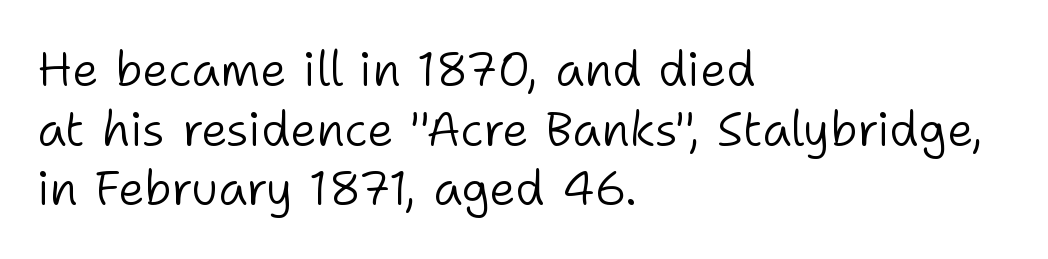
{"serif": "no", "italic": "no", "bold": "no", "weight": "light", "width": "normal", "stroke_contrast": "low", "x_height": "medium", "monospaced": "no", "underline": "no", "align": "left", "line_spacing_ratio": 1.24, "letter_spacing": "normal", "letter_spacing_em": 0.0, "glyph_px": 48}
